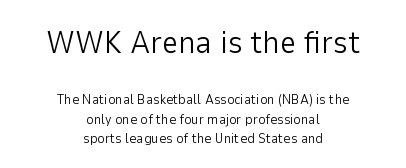
{"serif": "no", "italic": "no", "bold": "no", "weight": "light", "width": "normal", "stroke_contrast": "low", "x_height": "medium", "monospaced": "no", "underline": "no", "align": "center", "line_spacing": "normal", "line_spacing_ratio": 1.37, "letter_spacing": "normal", "letter_spacing_em": 0.0, "larger_block": "first", "size_ratio": 2.29, "glyph_px": 32}
